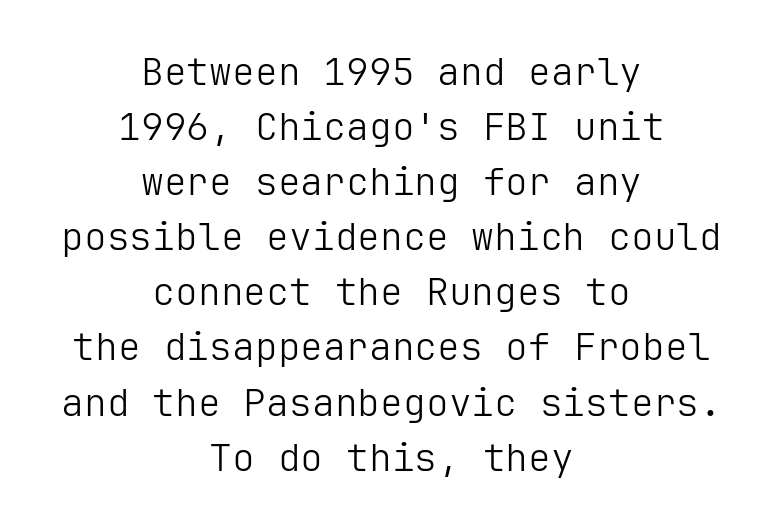
{"serif": "no", "italic": "no", "bold": "no", "weight": "light", "width": "normal", "stroke_contrast": "low", "x_height": "medium", "underline": "no", "align": "center", "line_spacing": "normal", "line_spacing_ratio": 1.45, "letter_spacing": "normal", "letter_spacing_em": 0.0, "glyph_px": 38}
